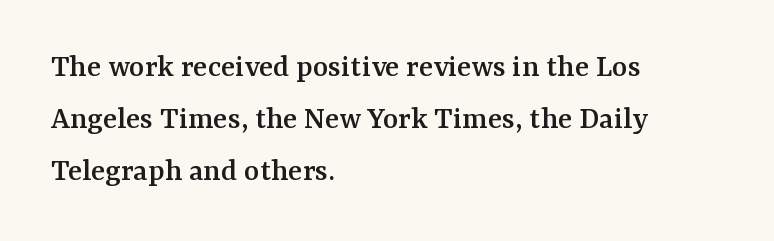
Italic? Not at all — the glyphs are vertical. Small tapered or slab feet sit at the stroke ends, so this counts as serif. Each row of text sits above clean, open space. Think of a printed novel: that variable character pitch is what you see here. The compositor pushed each line to the left boundary. The space between consecutive lines is moderate.
